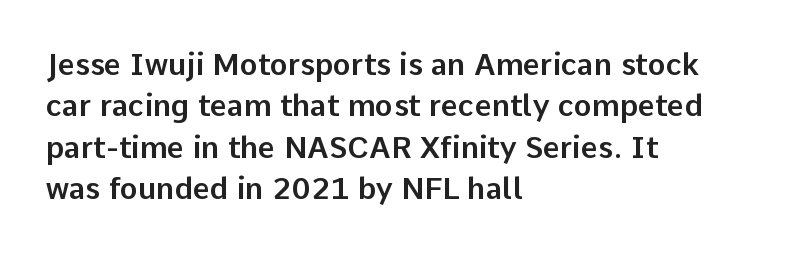
Q: Is the text italic (slanted)? A: No, it is upright.
Q: Is the typeface a serif or a sans-serif typeface? A: Sans-serif.
Q: Is the text underlined? A: No.
Q: How is the paragraph aligned? A: Left-aligned.
Q: Is the spacing between letters normal or unusually wide? A: Normal.
Q: Is the spacing between lines tight, normal or loose? A: Normal.
Q: Width (condensed, normal, or wide)? A: Normal.
Q: Stroke contrast? A: Low.
Q: x-height? A: Medium.
Q: Monospaced? A: No.
